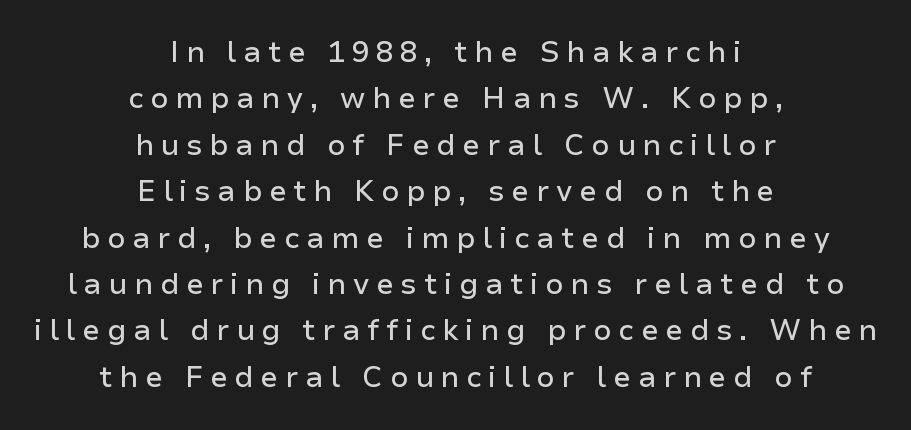
The image shows 29 px sans-serif type, upright; set centered, normal line spacing (1.6x), unusually wide letter spacing (+0.23 em), not underlined; low stroke contrast and a medium x-height.
